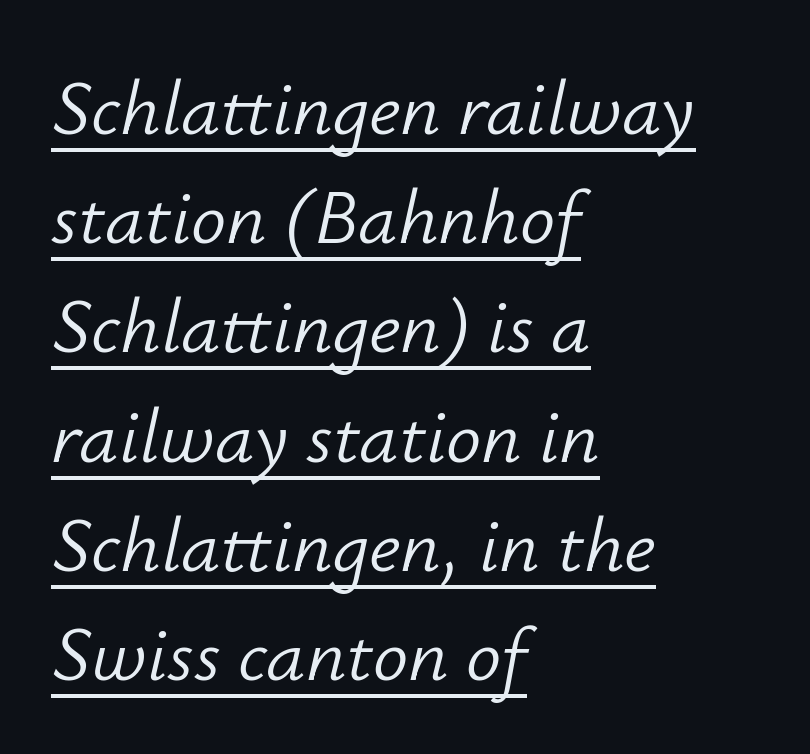
The image shows 78 px light type, italic (leaning right); set left-aligned, normal line spacing (1.4x), normal letter spacing, underlined; low stroke contrast and a small x-height.
